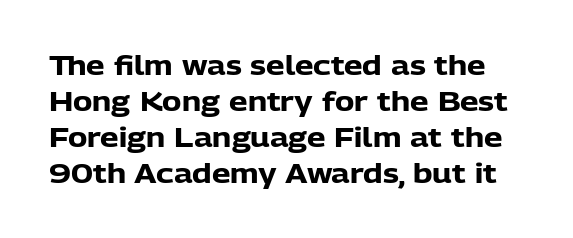
The space between consecutive lines is moderate. Its strokes are broad and dark, the hallmark of bold type. The line texture is even and compact thanks to regular tracking. This is roman type, the default non-slanted kind. The strip under each line holds only bare page.
